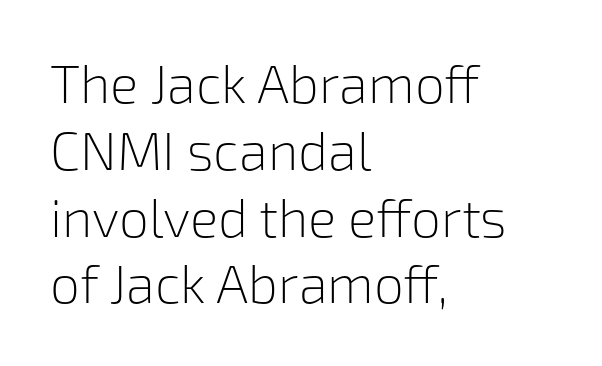
Q: Is the text bold? A: No.
Q: Is the text italic (slanted)? A: No, it is upright.
Q: Is the typeface a serif or a sans-serif typeface? A: Sans-serif.
Q: Is the text underlined? A: No.
Q: How is the paragraph aligned? A: Left-aligned.
Q: Is the spacing between letters normal or unusually wide? A: Normal.
Q: Is the spacing between lines tight, normal or loose? A: Normal.
Q: Width (condensed, normal, or wide)? A: Normal.
Q: Stroke contrast? A: Low.
Q: x-height? A: Medium.
Q: Monospaced? A: No.
